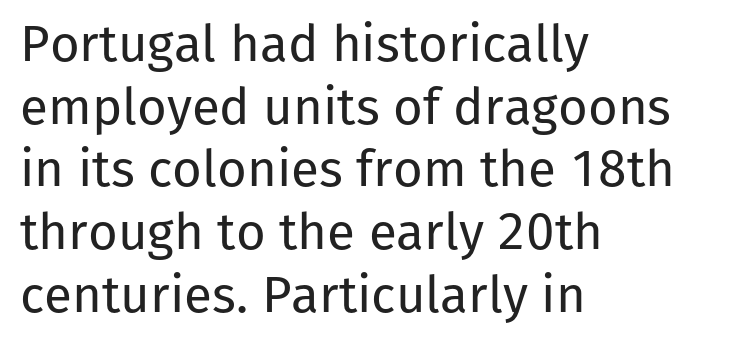
{"serif": "no", "italic": "no", "bold": "no", "weight": "regular", "width": "normal", "stroke_contrast": "low", "x_height": "medium", "monospaced": "no", "underline": "no", "align": "left", "line_spacing_ratio": 1.23, "letter_spacing": "normal", "letter_spacing_em": 0.0, "glyph_px": 51}
